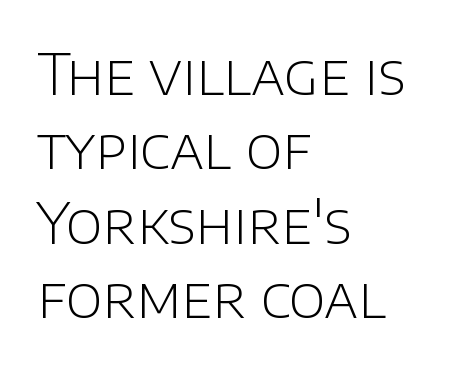
{"serif": "no", "italic": "no", "bold": "no", "weight": "light", "width": "normal", "stroke_contrast": "low", "x_height": "large", "monospaced": "no", "underline": "no", "align": "left", "line_spacing": "normal", "line_spacing_ratio": 1.33, "letter_spacing": "normal", "letter_spacing_em": 0.0, "glyph_px": 56}
